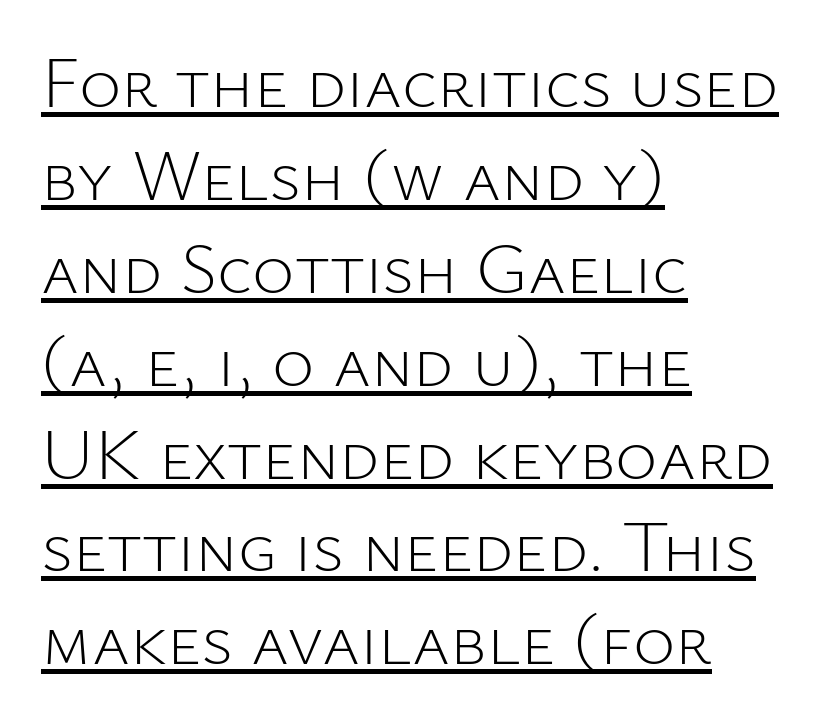
Q: Is the text bold? A: No.
Q: Is the text italic (slanted)? A: No, it is upright.
Q: Is the typeface a serif or a sans-serif typeface? A: Sans-serif.
Q: Is the text underlined? A: Yes.
Q: How is the paragraph aligned? A: Left-aligned.
Q: Is the spacing between letters normal or unusually wide? A: Normal.
Q: Is the spacing between lines tight, normal or loose? A: Normal.
Q: Width (condensed, normal, or wide)? A: Normal.
Q: Stroke contrast? A: Low.
Q: x-height? A: Medium.
Q: Monospaced? A: No.
